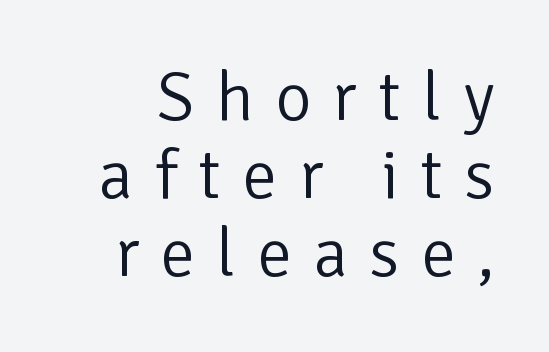
Q: Is the text bold? A: No.
Q: Is the text italic (slanted)? A: No, it is upright.
Q: Is the typeface a serif or a sans-serif typeface? A: Sans-serif.
Q: Is the text underlined? A: No.
Q: Is the spacing between letters normal or unusually wide? A: Unusually wide.
Q: Is the spacing between lines tight, normal or loose? A: Tight.
Q: Width (condensed, normal, or wide)? A: Normal.
Q: Stroke contrast? A: Low.
Q: x-height? A: Medium.
Q: Monospaced? A: No.
